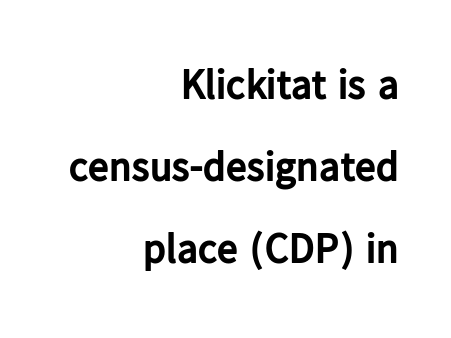
The image shows 42 px bold sans-serif type, upright; set right-aligned, loose line spacing (1.95x), normal letter spacing, not underlined; low stroke contrast and a medium x-height.
